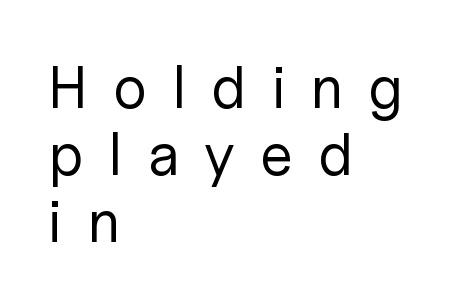
The image shows 60 px regular-weight sans-serif type, upright; set left-aligned, tight line spacing (1.12x), unusually wide letter spacing (+0.42 em), not underlined; low stroke contrast and a medium x-height.
